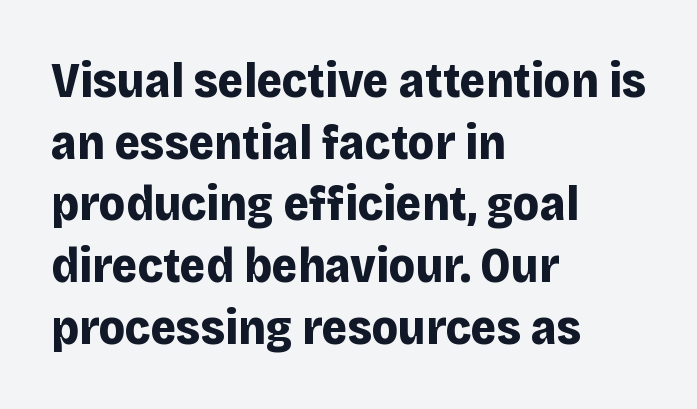
{"serif": "no", "italic": "no", "bold": "yes", "weight": "bold", "width": "normal", "stroke_contrast": "low", "x_height": "large", "monospaced": "no", "underline": "no", "align": "left", "line_spacing": "normal", "line_spacing_ratio": 1.26, "letter_spacing": "normal", "letter_spacing_em": 0.0, "glyph_px": 49}
